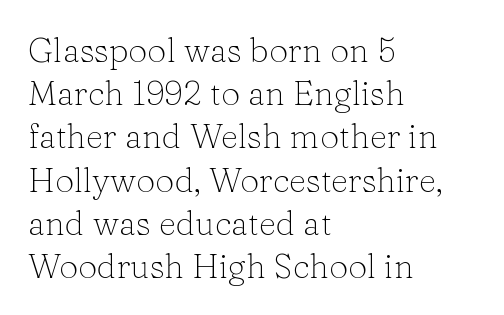
{"serif": "yes", "italic": "no", "bold": "no", "weight": "light", "width": "normal", "stroke_contrast": "low", "x_height": "medium", "monospaced": "no", "underline": "no", "align": "left", "line_spacing": "normal", "line_spacing_ratio": 1.27, "letter_spacing": "normal", "letter_spacing_em": 0.0, "glyph_px": 34}
